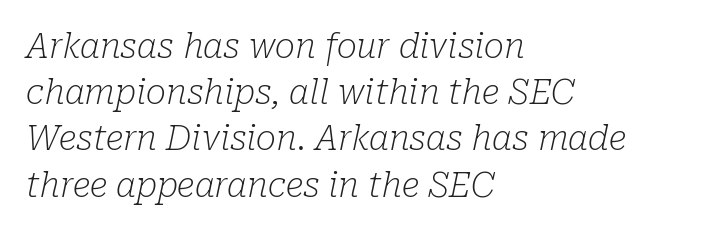
Q: Is the text bold? A: No.
Q: Is the text italic (slanted)? A: Yes, it leans right by about 10 degrees.
Q: Is the typeface a serif or a sans-serif typeface? A: Serif.
Q: Is the text underlined? A: No.
Q: How is the paragraph aligned? A: Left-aligned.
Q: Is the spacing between letters normal or unusually wide? A: Normal.
Q: Is the spacing between lines tight, normal or loose? A: Normal.
Q: Width (condensed, normal, or wide)? A: Normal.
Q: Stroke contrast? A: Low.
Q: x-height? A: Medium.
Q: Monospaced? A: No.
